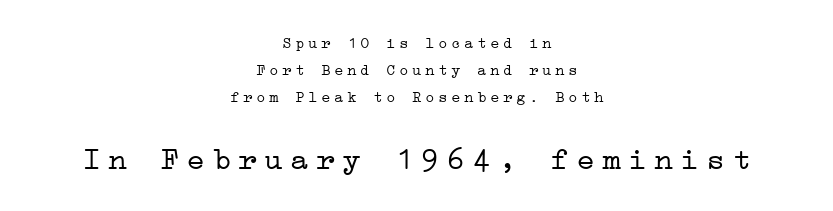
The following chunk of copy outweighs the initial chunk in type size. Honestly, there is no underline to notice here at all. Is this a sans? No — the strokes have serifs. The font is comparable to plain body text, perhaps lighter. Reading down the column, the eye jumps a familiar distance to each next line.
